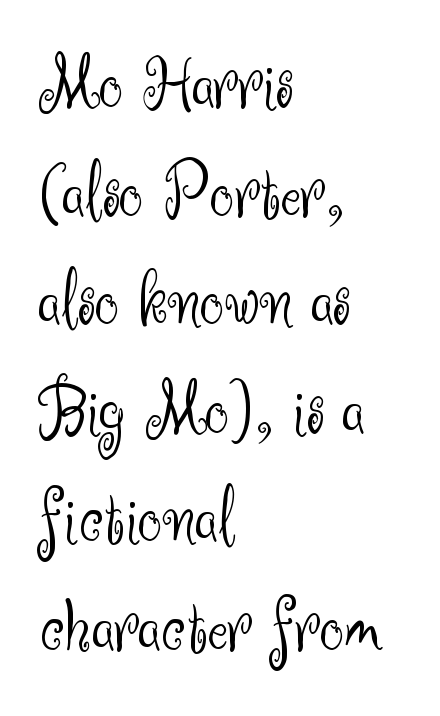
Examine the stroke ends and you'll find no serifs. Ink coverage per letter is moderate at most. The horizontal fit of the characters is conventional and even. Unmarked baselines from the first word to the last. Varying glyph widths throughout — classic text-font behaviour. These lines stack with their left ends in a neat column.
